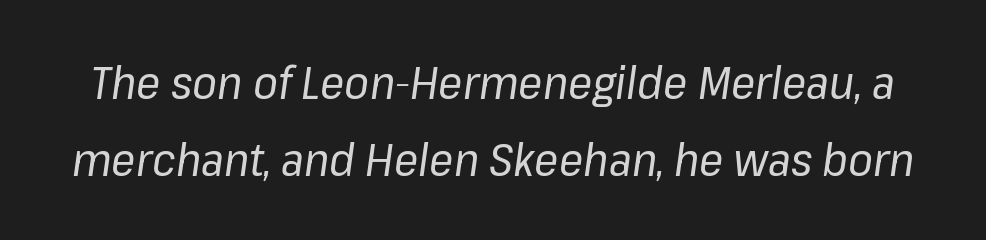
Q: Is the text bold? A: No.
Q: Is the text italic (slanted)? A: Yes, it leans right by about 8 degrees.
Q: Is the text underlined? A: No.
Q: Is the spacing between letters normal or unusually wide? A: Normal.
Q: Width (condensed, normal, or wide)? A: Normal.
Q: Stroke contrast? A: Low.
Q: x-height? A: Medium.
Q: Monospaced? A: No.
